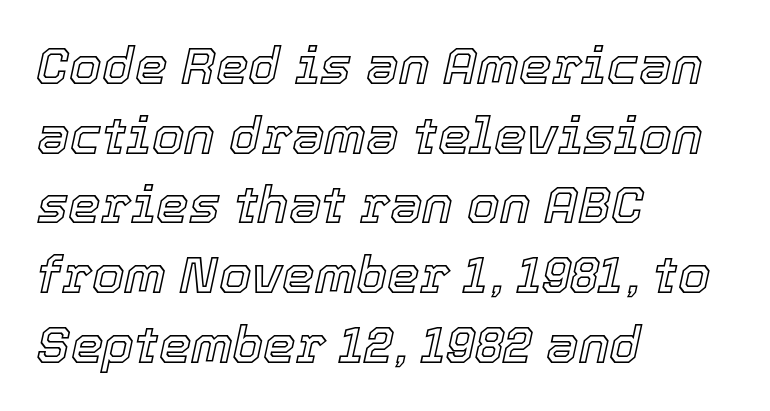
The image shows 52 px text type, italic (leaning right); set left-aligned, normal line spacing (1.34x), normal letter spacing, not underlined; a medium x-height.
